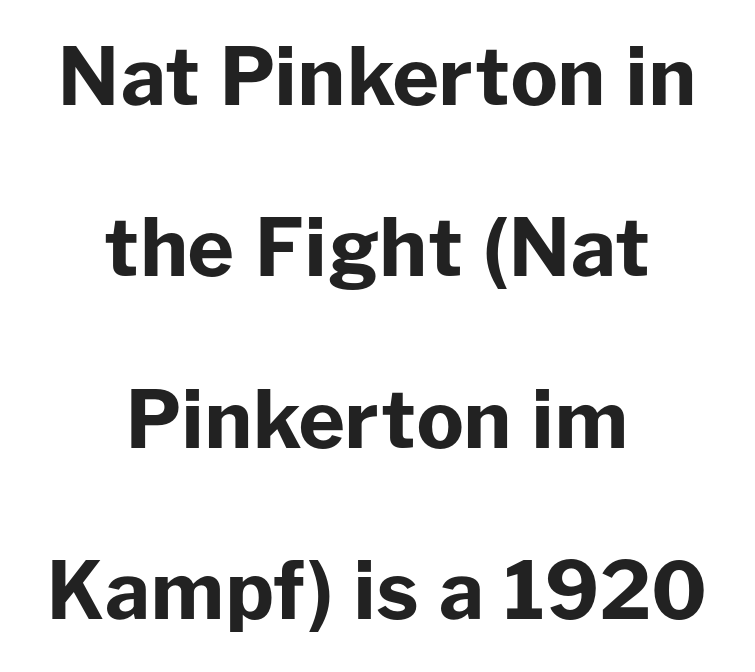
{"serif": "no", "italic": "no", "bold": "yes", "weight": "bold", "width": "normal", "stroke_contrast": "low", "x_height": "medium", "monospaced": "no", "underline": "no", "align": "center", "line_spacing": "loose", "line_spacing_ratio": 2.17, "letter_spacing": "normal", "letter_spacing_em": 0.0, "glyph_px": 79}
